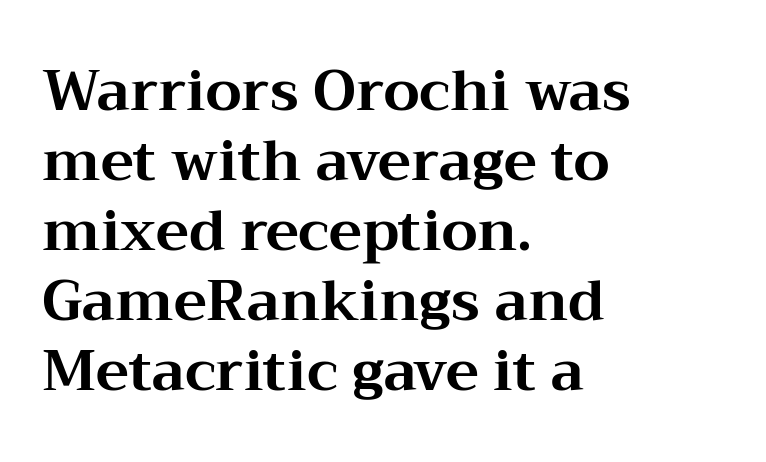
{"serif": "yes", "italic": "no", "bold": "yes", "weight": "bold", "width": "wide", "stroke_contrast": "medium", "x_height": "medium", "monospaced": "no", "underline": "no", "align": "left", "line_spacing": "normal", "line_spacing_ratio": 1.25, "letter_spacing": "normal", "letter_spacing_em": 0.0, "glyph_px": 56}
